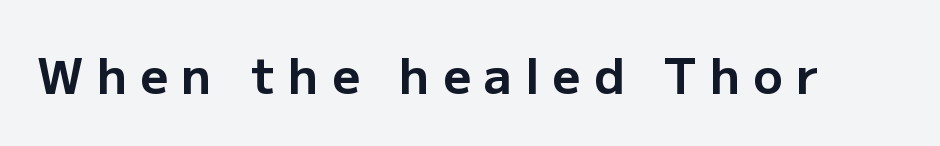
The image shows 49 px bold sans-serif type, upright; set unusually wide letter spacing (+0.27 em), not underlined; low stroke contrast and a medium x-height.
